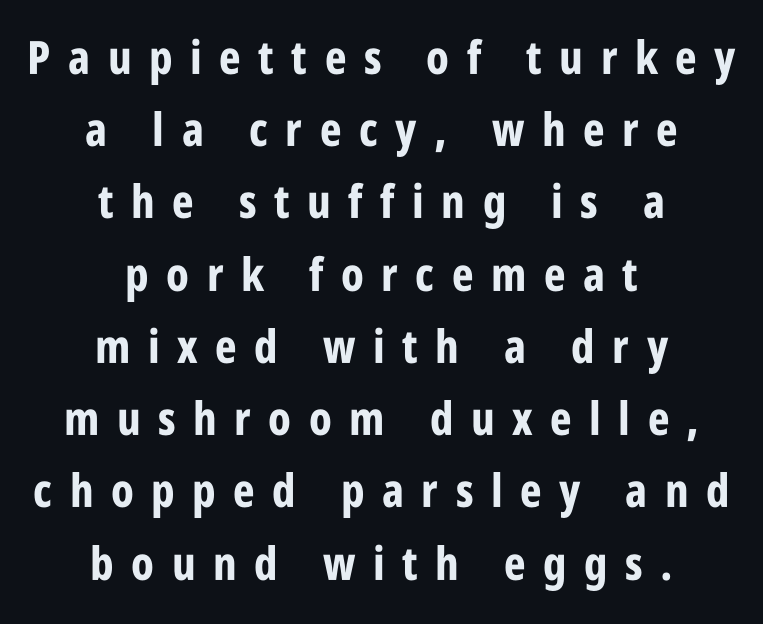
Reading down the column, the eye jumps a familiar distance to each next line. Looks like regular typesetting: each glyph gets only the width it needs. Every letter is thick-stroked: bold, no question. The paragraph has two soft edges and a firm central axis. The designer went with a sans here, leaving each stem footless. Italic: no, the glyphs are upright roman.
